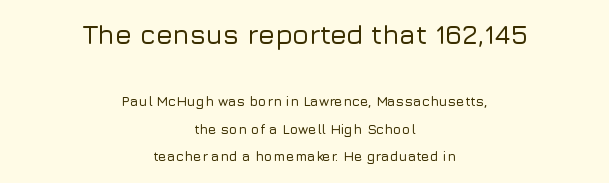
Q: Is the text italic (slanted)? A: No, it is upright.
Q: Is the text underlined? A: No.
Q: How is the paragraph aligned? A: Centered.
Q: Is the spacing between letters normal or unusually wide? A: Normal.
Q: Is the spacing between lines tight, normal or loose? A: Loose.
Q: Which block of text is set in a larger size, the first (top) or the second (bottom)? A: The first (top) one.
